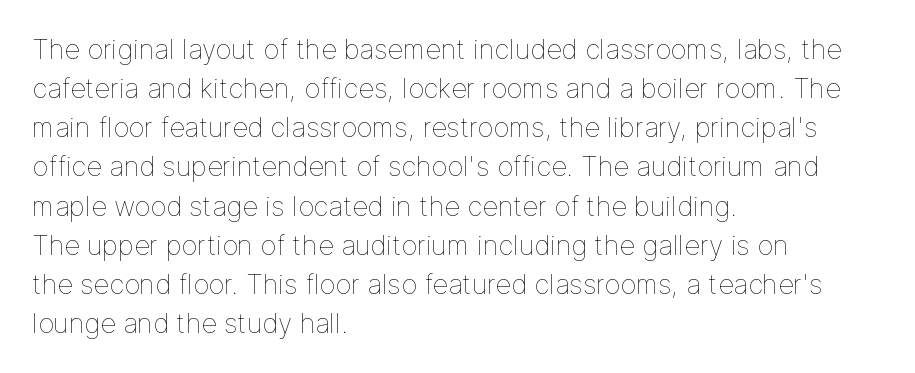
Q: Is the text bold? A: No.
Q: Is the text italic (slanted)? A: No, it is upright.
Q: Is the text underlined? A: No.
Q: How is the paragraph aligned? A: Left-aligned.
Q: Is the spacing between letters normal or unusually wide? A: Normal.
Q: Is the spacing between lines tight, normal or loose? A: Normal.
